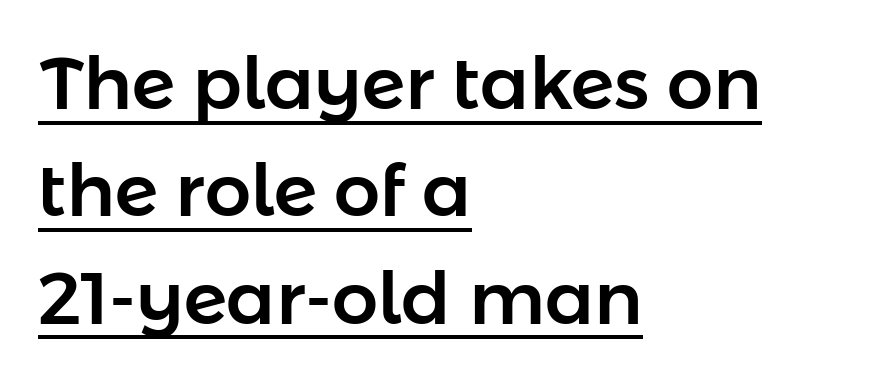
No extra tracking has been applied to these lines. The letters carry no serifs — their stems end cleanly without finishing strokes. The rag falls on the right side of this text block. Beneath each row of characters lies a ruled line. This sample has the flowing, uneven cadence of proportional lettering. Each new line begins a customary step beneath the previous one.
